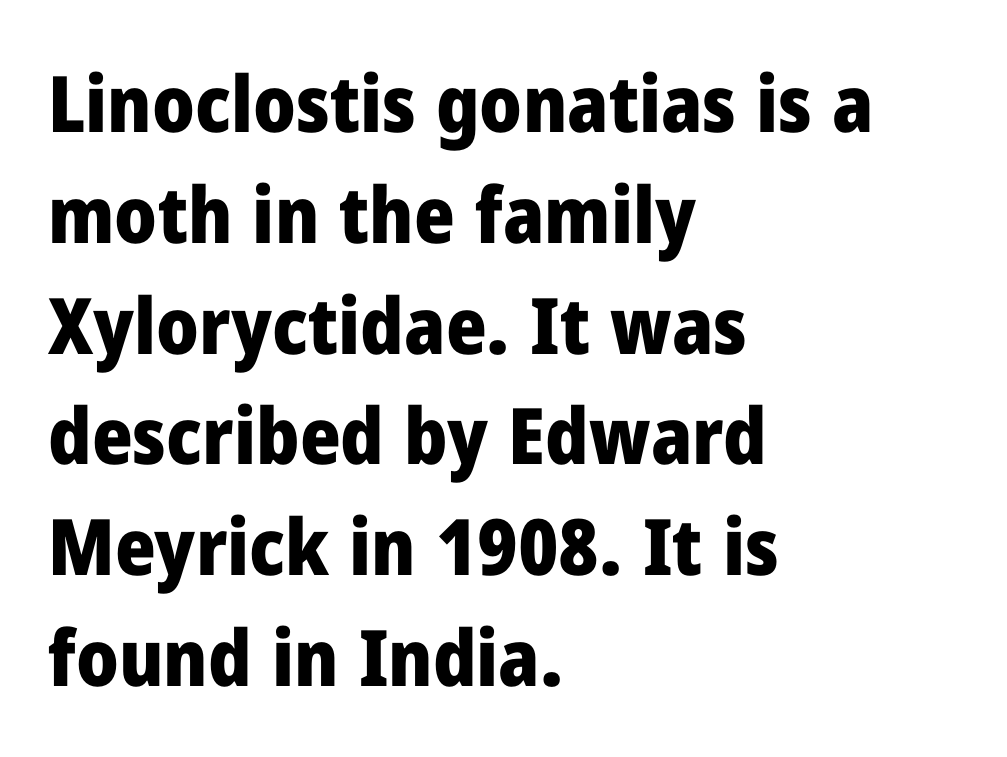
The image shows 78 px heavy sans-serif type, upright; set left-aligned, normal line spacing (1.42x), normal letter spacing, not underlined; low stroke contrast and a medium x-height.
